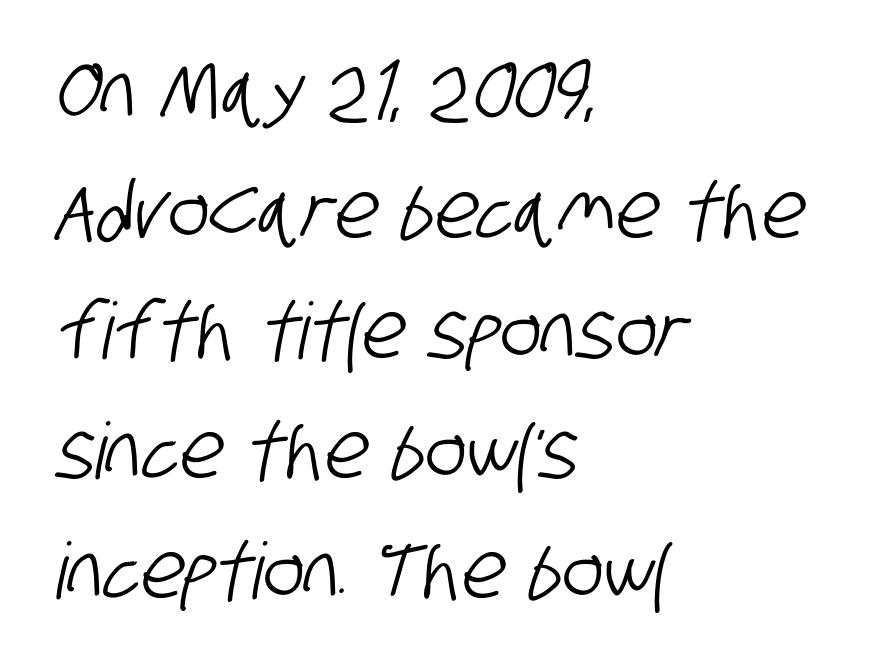
Q: Is the typeface a serif or a sans-serif typeface? A: Sans-serif.
Q: Is the text underlined? A: No.
Q: How is the paragraph aligned? A: Left-aligned.
Q: Is the spacing between letters normal or unusually wide? A: Normal.
Q: Is the spacing between lines tight, normal or loose? A: Normal.
Q: Width (condensed, normal, or wide)? A: Condensed.
Q: Stroke contrast? A: Low.
Q: x-height? A: Large.
Q: Monospaced? A: No.
